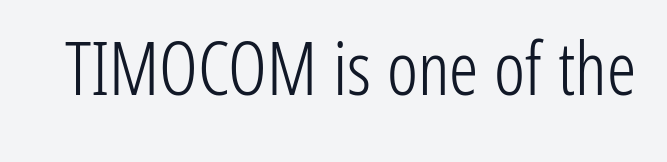
The image shows 73 px light, condensed sans-serif type, upright; set normal letter spacing, not underlined; low stroke contrast and a medium x-height.
